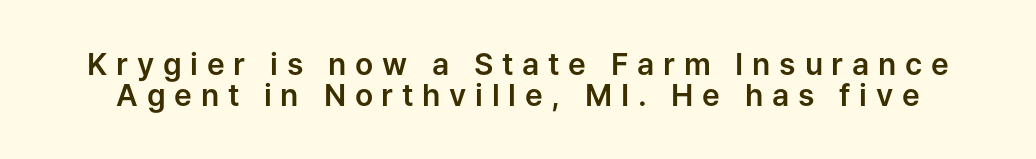
{"serif": "no", "italic": "no", "width": "normal", "stroke_contrast": "low", "x_height": "medium", "monospaced": "no", "underline": "no", "line_spacing": "tight", "line_spacing_ratio": 1.02, "letter_spacing": "wide", "letter_spacing_em": 0.29, "glyph_px": 30}
